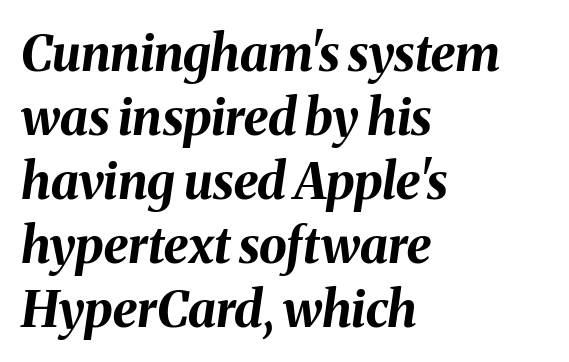
{"italic": "yes", "lean": "right", "slant_degrees": 8, "bold": "yes", "weight": "bold", "width": "normal", "stroke_contrast": "medium", "x_height": "medium", "monospaced": "no", "underline": "no", "align": "left", "line_spacing": "normal", "line_spacing_ratio": 1.28, "letter_spacing": "normal", "letter_spacing_em": 0.0, "glyph_px": 50}
